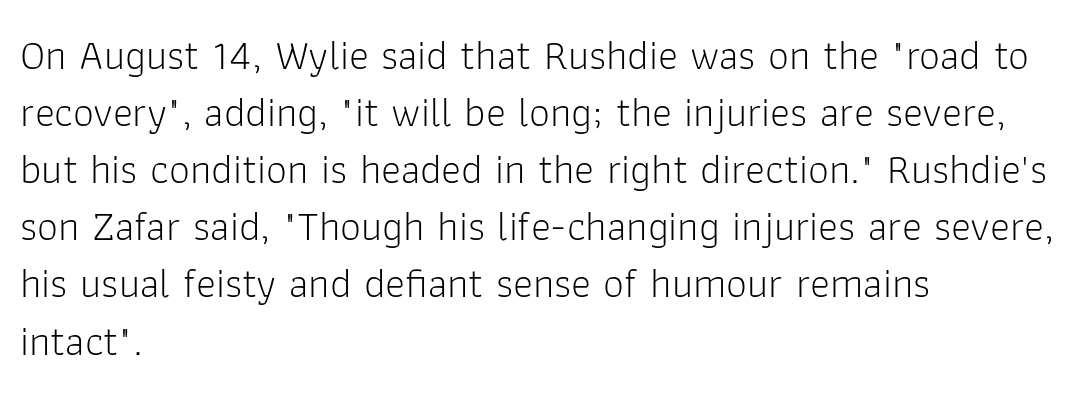
{"serif": "no", "italic": "no", "bold": "no", "weight": "light", "width": "normal", "stroke_contrast": "low", "x_height": "medium", "monospaced": "no", "underline": "no", "align": "left", "line_spacing": "normal", "line_spacing_ratio": 1.36, "letter_spacing": "normal", "letter_spacing_em": 0.0, "glyph_px": 42}
